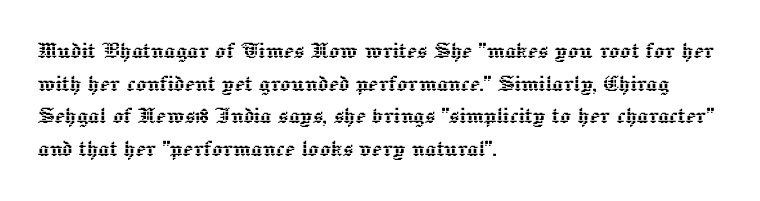
Words float on clear page, feet unadorned. Words appear dense and cohesive because spacing is normal. The lettering holds an erect, upright posture throughout. If you drew a ruler down the left edge, every line would touch it.
